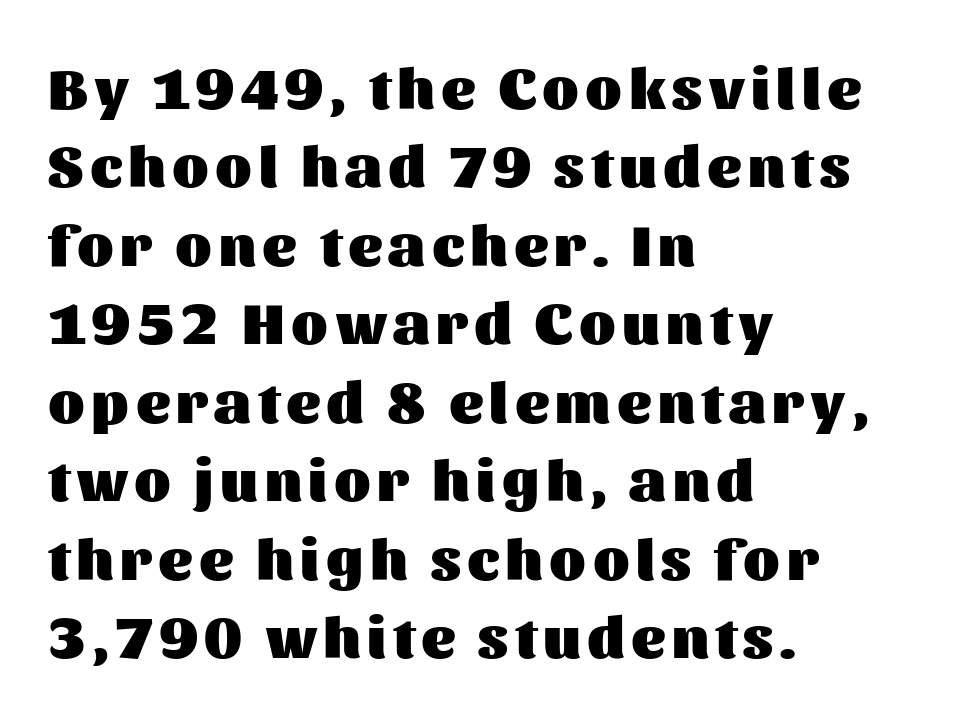
{"serif": "no", "italic": "no", "bold": "yes", "weight": "heavy", "width": "normal", "stroke_contrast": "medium", "x_height": "medium", "monospaced": "no", "underline": "no", "align": "left", "line_spacing": "normal", "line_spacing_ratio": 1.33, "glyph_px": 59}
